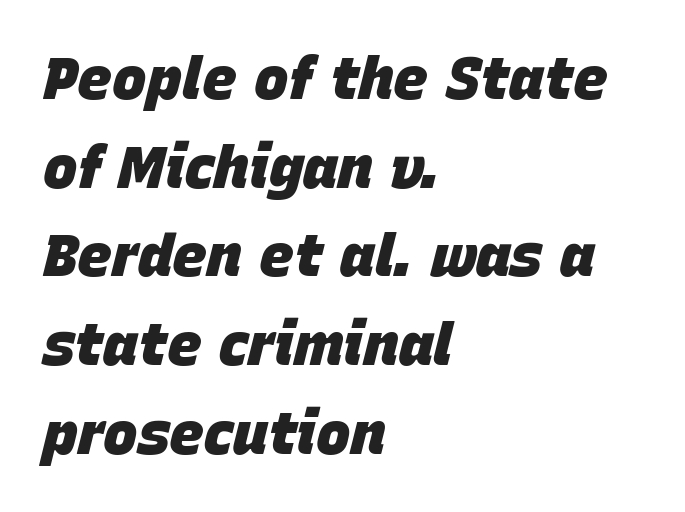
Every character sits at an angle, as italics do. Normally led — the rows are evenly, conventionally spaced. Look at the stroke-to-counter ratio: heavy, a bold. The passage shown has conventional tracking throughout.
